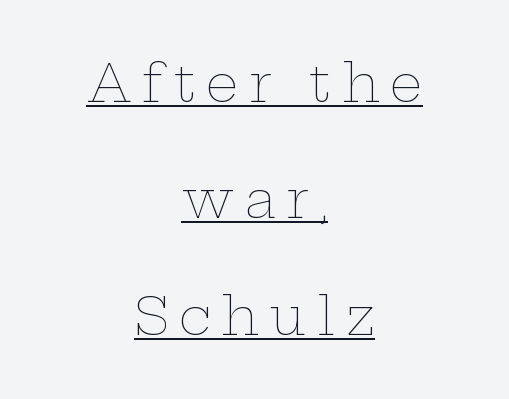
The image shows 52 px thin, wide type, upright; set centered, loose line spacing (2.24x), unusually wide letter spacing (+0.2 em), underlined; low stroke contrast and a medium x-height.
